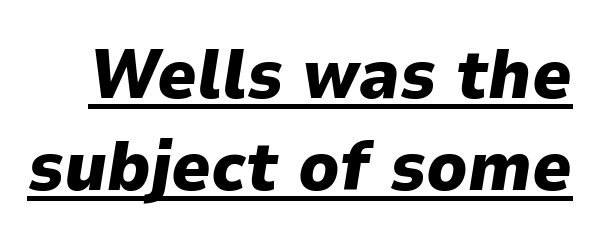
This is heavy type, rendered in bold. Slant detected: the letters are inclined. Students, observe the line beneath the letters — that is underlining. Character widths vary here, with narrow letters taking less room than wide ones. These lines keep a tight, regular rhythm from letter to letter.
